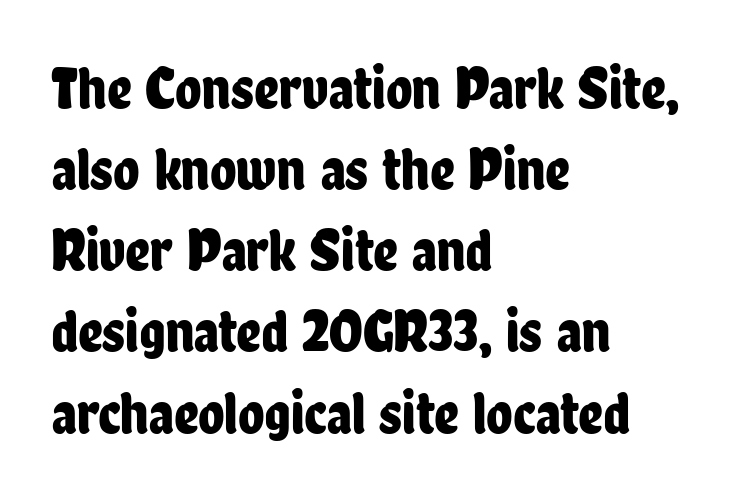
Every stem runs plumb, perpendicular to the baseline. How would I describe the line gaps? Plain and ordinary. Quick note: underline off. Proportional: the letters do not fall into vertical columns.
